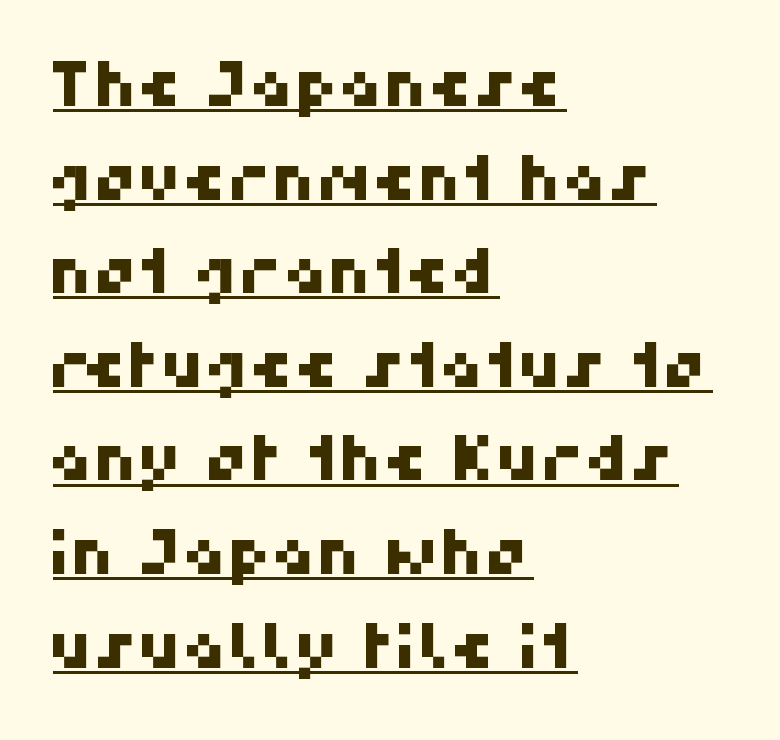
{"serif": "no", "width": "normal", "stroke_contrast": "high", "x_height": "medium", "monospaced": "no", "underline": "yes", "align": "left", "line_spacing": "normal", "line_spacing_ratio": 1.51, "letter_spacing": "normal", "letter_spacing_em": 0.0, "glyph_px": 62}
